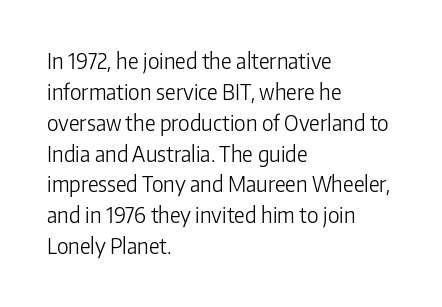
The image shows 21 px text type, upright; set left-aligned, normal line spacing (1.47x), normal letter spacing, not underlined.
